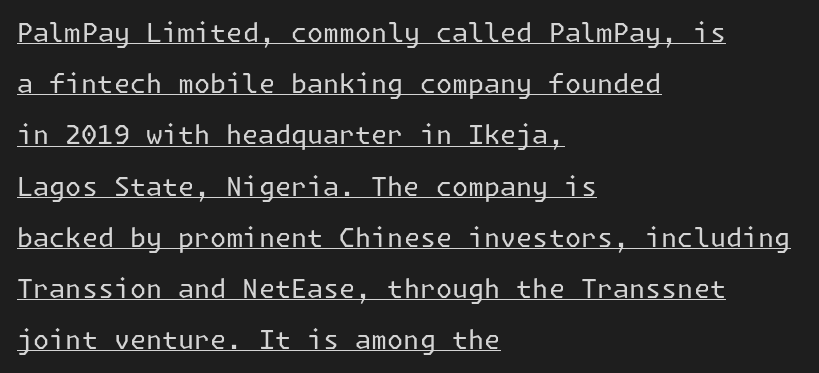
{"italic": "no", "bold": "no", "underline": "yes", "align": "left", "line_spacing": "loose", "line_spacing_ratio": 1.97, "letter_spacing": "normal", "letter_spacing_em": 0.0, "glyph_px": 26}
